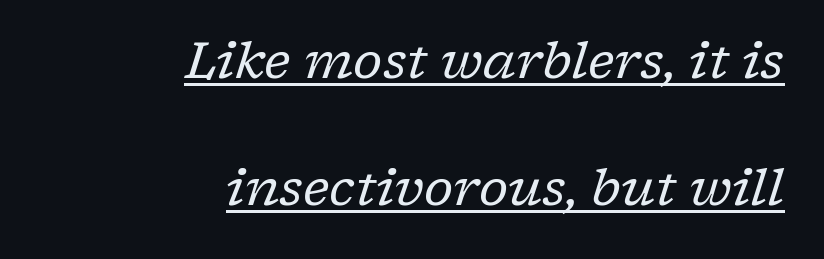
The image shows 51 px regular-weight serif type, italic (leaning right); set right-aligned, loose line spacing (2.49x), normal letter spacing, underlined; low stroke contrast and a medium x-height.
